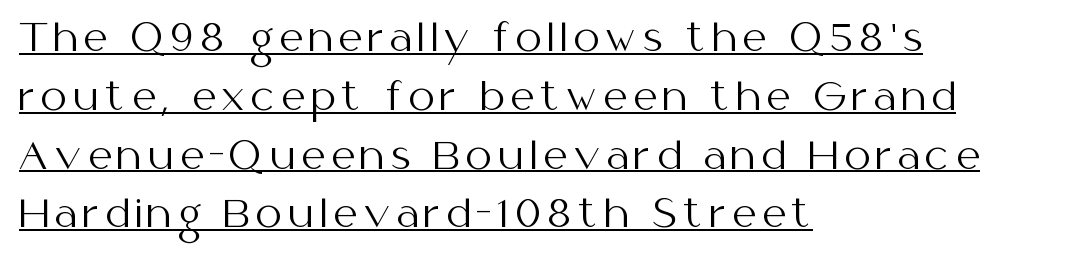
{"serif": "no", "italic": "no", "bold": "no", "weight": "regular", "width": "normal", "stroke_contrast": "medium", "x_height": "medium", "monospaced": "no", "underline": "yes", "align": "left", "line_spacing": "normal", "line_spacing_ratio": 1.59, "glyph_px": 37}
